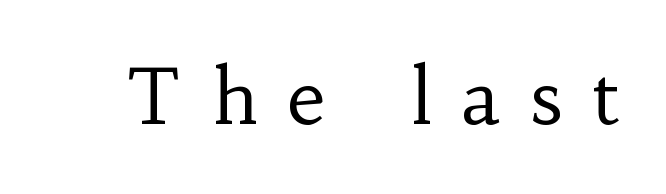
Q: Is the text bold? A: No.
Q: Is the text italic (slanted)? A: No, it is upright.
Q: Is the typeface a serif or a sans-serif typeface? A: Serif.
Q: Is the text underlined? A: No.
Q: Is the spacing between letters normal or unusually wide? A: Unusually wide.
Q: Width (condensed, normal, or wide)? A: Normal.
Q: Stroke contrast? A: Low.
Q: x-height? A: Small.
Q: Monospaced? A: No.
